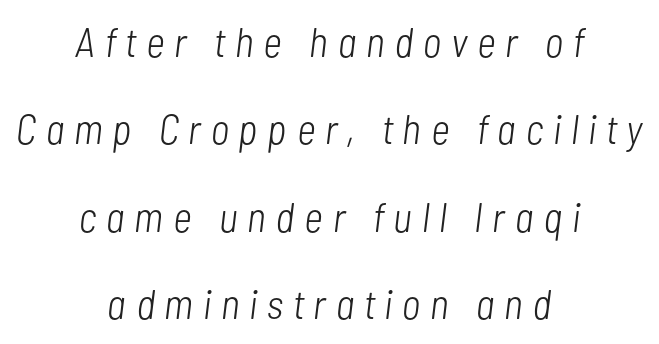
{"italic": "yes", "lean": "right", "slant_degrees": 7, "bold": "no", "weight": "light", "width": "condensed", "stroke_contrast": "low", "x_height": "medium", "monospaced": "no", "underline": "no", "align": "center", "line_spacing": "loose", "line_spacing_ratio": 2.13, "letter_spacing": "wide", "letter_spacing_em": 0.24, "glyph_px": 41}
